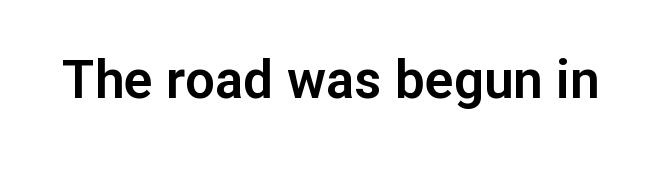
Q: Is the text italic (slanted)? A: No, it is upright.
Q: Is the typeface a serif or a sans-serif typeface? A: Sans-serif.
Q: Is the text underlined? A: No.
Q: Is the spacing between letters normal or unusually wide? A: Normal.
Q: Width (condensed, normal, or wide)? A: Normal.
Q: Stroke contrast? A: Low.
Q: x-height? A: Medium.
Q: Monospaced? A: No.
